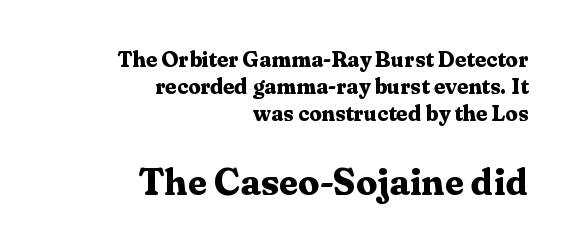
Compared with an ordinary text face, these strokes are far heavier — a full bold. The lettering holds an erect, upright posture throughout. Little horizontal feet cap the strokes, marking this as serif type. Character size in the trailing block exceeds that of the leading block. The space directly below the letters is spotless.
